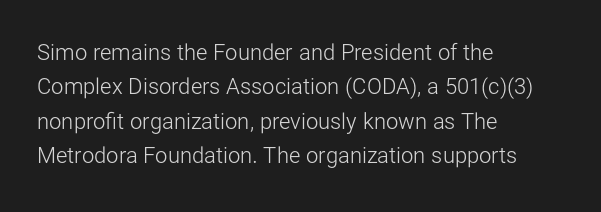
Q: Is the text bold? A: No.
Q: Is the text italic (slanted)? A: No, it is upright.
Q: Is the text underlined? A: No.
Q: How is the paragraph aligned? A: Left-aligned.
Q: Is the spacing between letters normal or unusually wide? A: Normal.
Q: Is the spacing between lines tight, normal or loose? A: Normal.
